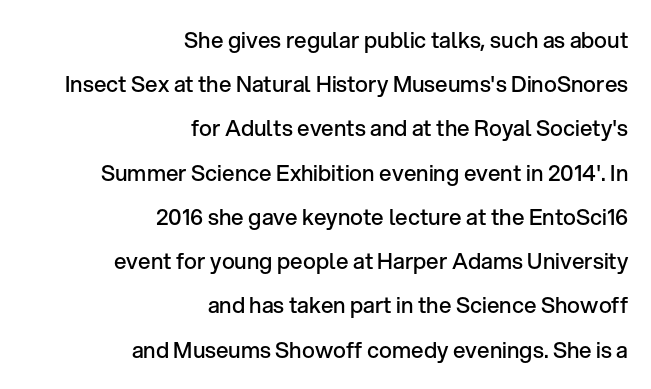
These lines keep a tight, regular rhythm from letter to letter. Horizontally, the lines are justified to the trailing edge only. Honestly, there is no underline to notice here at all. The lettering stays uniformly vertical, giving the passage a roman look.
